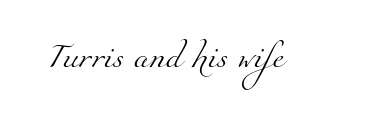
Q: Is the text bold? A: No.
Q: Is the text underlined? A: No.
Q: Is the spacing between letters normal or unusually wide? A: Normal.
